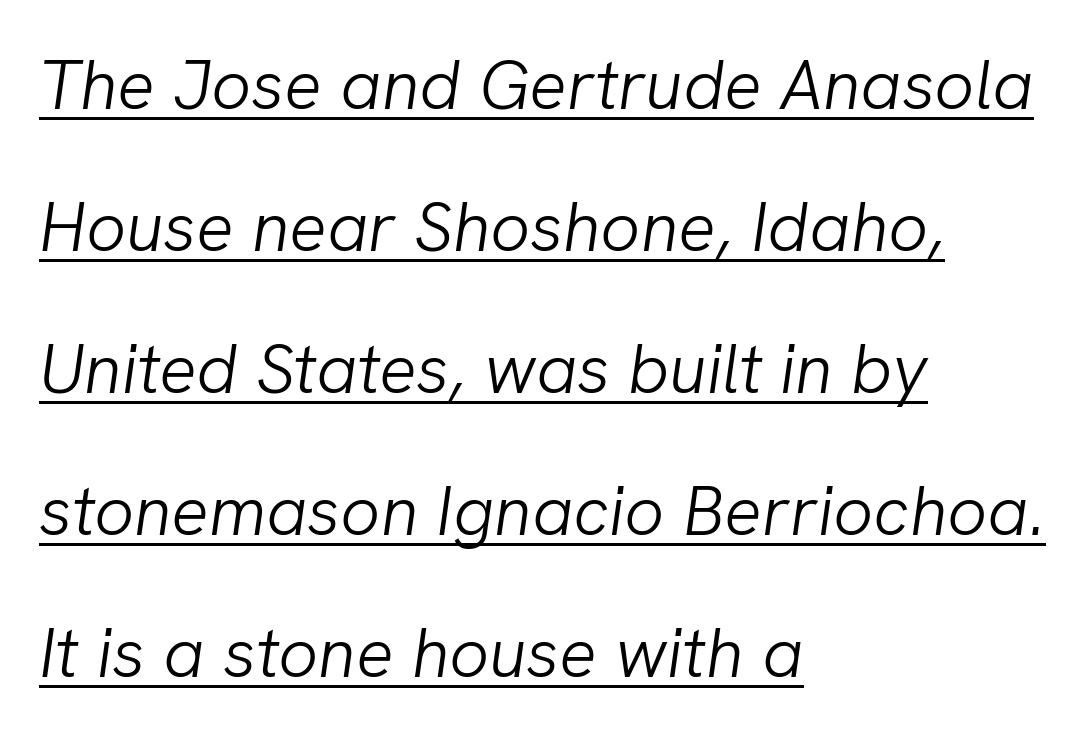
The lettering tilts uniformly, giving the passage an italic look. The leading is generous, giving the passage an open texture. Each letter keeps its own natural width here, so spacing adapts to shape. These lines stack with their left ends in a neat column. Vertical stems look standard width or narrower in stroke. Nothing unusual about the tracking: characters are spaced as the font intends.
